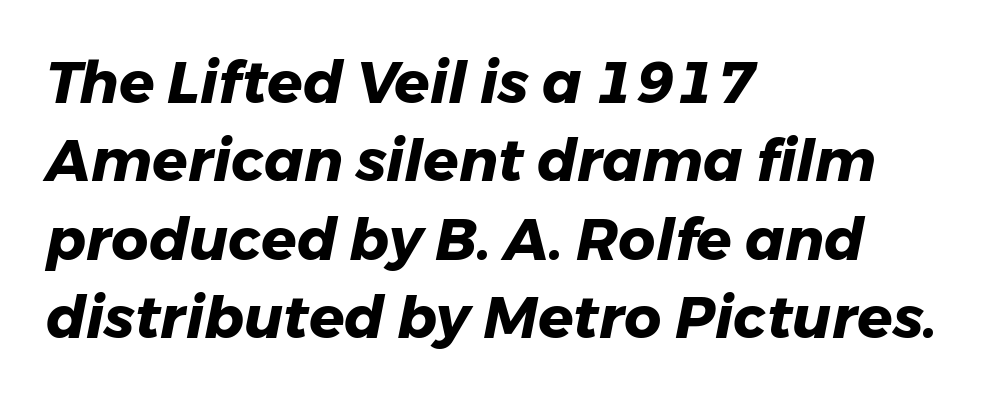
Vertically, the passage feels balanced, rows spaced as you'd expect. Think of a printed novel: that variable character pitch is what you see here. Stroke thickness is high; the sample reads as a true bold. The lines in this sample share a left origin and differ only in where they stop. It's the slanting kind of type. Standard letterfit; no display-style spreading of the glyphs.
